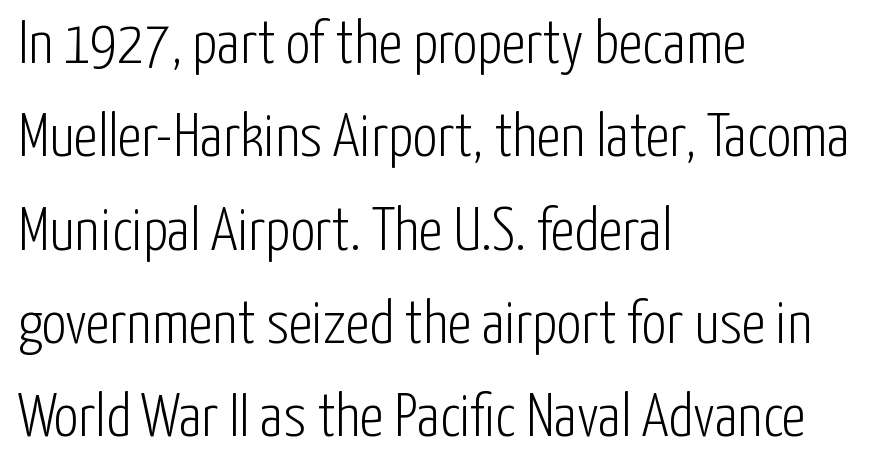
The font is comparable to plain body text, perhaps lighter. In terms of letterform style, serifs are entirely absent. No extra tracking has been applied to these lines. Here the designer chose a conventional face with non-uniform glyph widths. Is there any slant? The stems are plumb. The rendering anchors every line to the left-hand side.
